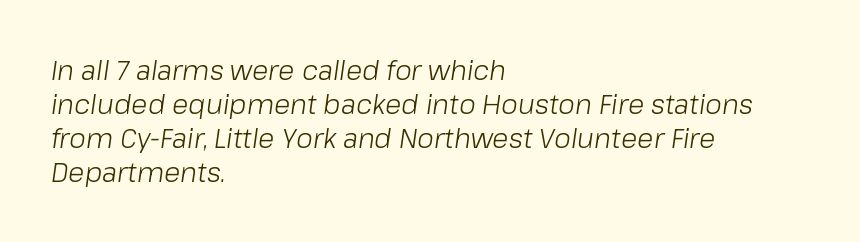
The image shows 27 px text type, italic (leaning right); set left-aligned, normal line spacing (1.26x), normal letter spacing, not underlined.
